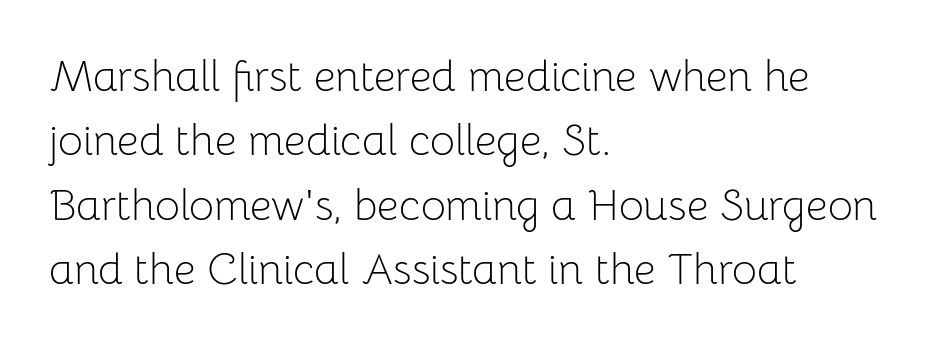
Standard letterfit; no display-style spreading of the glyphs. These lines are rendered in a variable-pitch font. No chunkiness to these letters — they're not bold. The letters stand upright; this is a roman face. Short and long lines alike share a common starting point at left.
